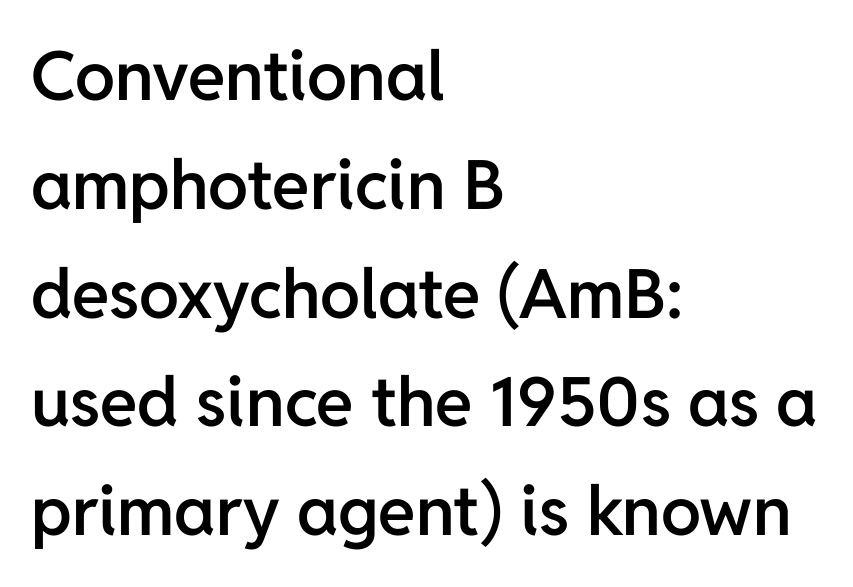
The image shows 68 px semibold sans-serif type, upright; set left-aligned, normal line spacing (1.6x), normal letter spacing, not underlined; low stroke contrast and a medium x-height.
